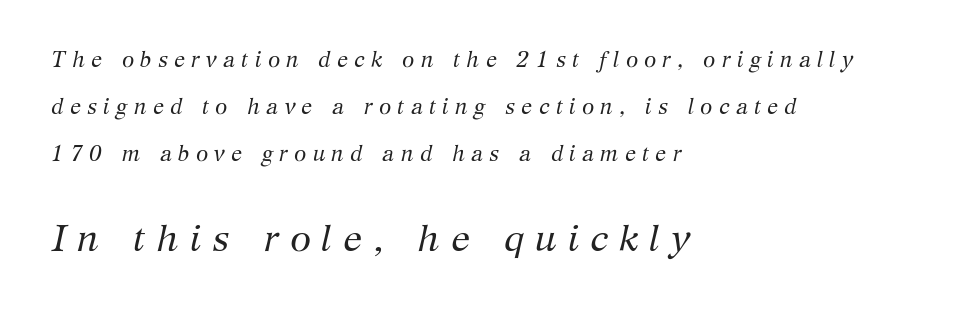
The image shows 38 px regular-weight serif type, italic (leaning right); set left-aligned, loose line spacing (2.14x), unusually wide letter spacing (+0.29 em), not underlined; the second (bottom) block is 1.73x larger; medium stroke contrast and a medium x-height.
